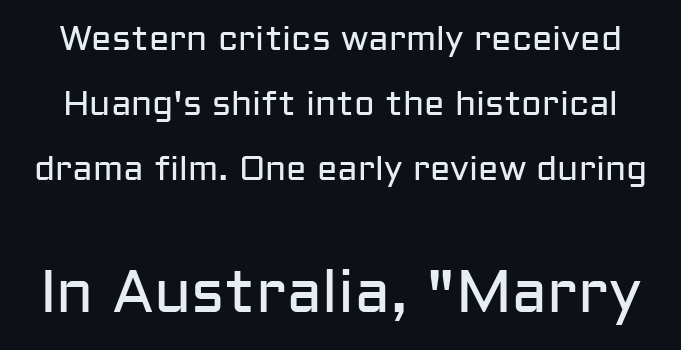
{"serif": "no", "italic": "no", "bold": "no", "weight": "regular", "width": "normal", "stroke_contrast": "low", "x_height": "medium", "monospaced": "no", "underline": "no", "line_spacing": "loose", "line_spacing_ratio": 1.91, "letter_spacing": "normal", "letter_spacing_em": 0.0, "larger_block": "second", "size_ratio": 1.76, "glyph_px": 60}
